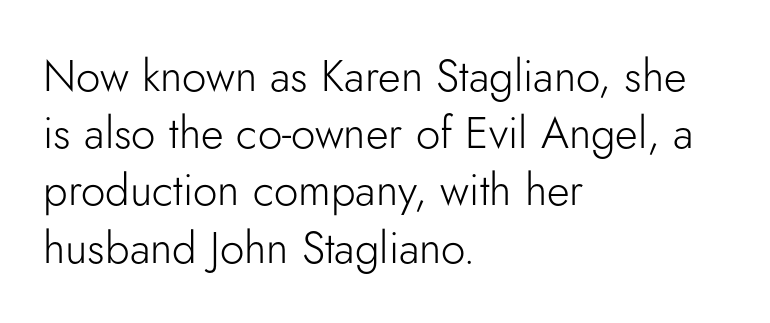
{"serif": "no", "italic": "no", "bold": "no", "weight": "light", "width": "normal", "stroke_contrast": "low", "x_height": "small", "monospaced": "no", "underline": "no", "align": "left", "line_spacing": "normal", "line_spacing_ratio": 1.3, "letter_spacing": "normal", "letter_spacing_em": 0.0, "glyph_px": 44}
